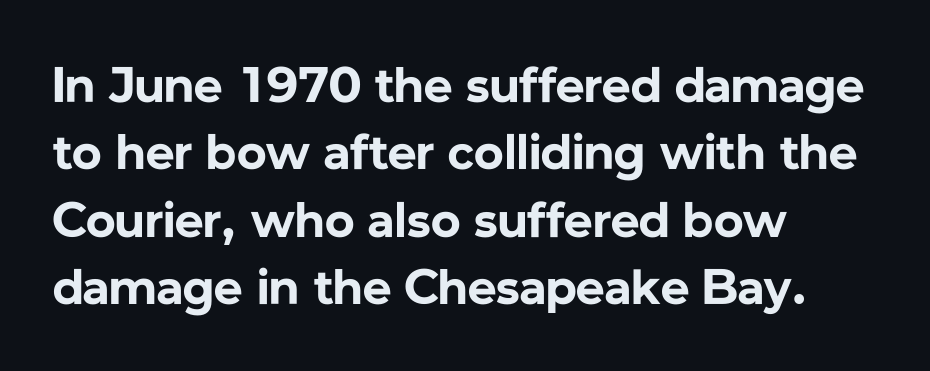
{"serif": "no", "italic": "no", "bold": "yes", "weight": "bold", "width": "normal", "stroke_contrast": "low", "x_height": "medium", "monospaced": "no", "underline": "no", "align": "left", "line_spacing": "normal", "line_spacing_ratio": 1.35, "letter_spacing": "normal", "letter_spacing_em": 0.0, "glyph_px": 50}
